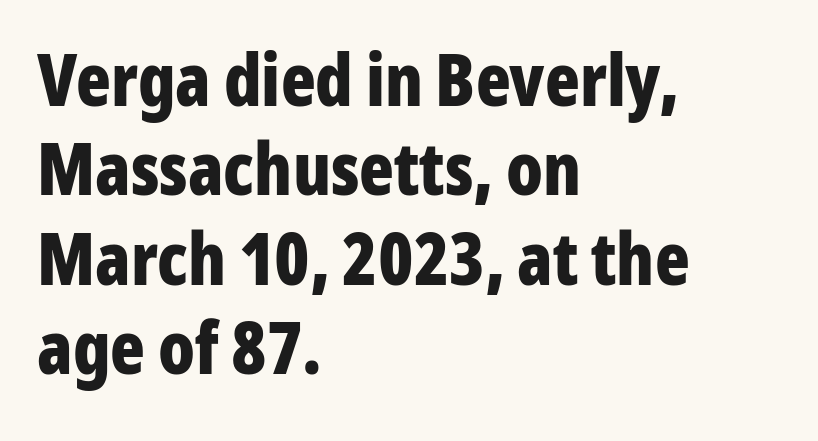
Spacing verdict: proportional, widths tailored to each character. The type family on display is of the sans-serif kind. The ragged edge is on the right, which tells us the setting is flush left. The type is set solid horizontally, with unmodified tracking. Every stem runs plumb, perpendicular to the baseline.
